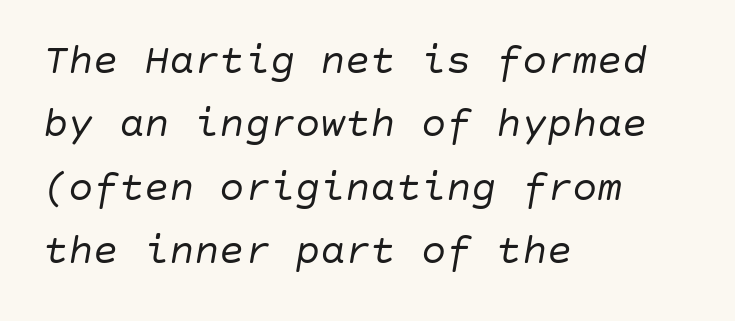
{"italic": "yes", "lean": "right", "slant_degrees": 10, "bold": "no", "weight": "regular", "width": "normal", "stroke_contrast": "low", "x_height": "large", "underline": "no", "align": "left", "line_spacing": "normal", "line_spacing_ratio": 1.51, "letter_spacing": "normal", "letter_spacing_em": 0.0, "glyph_px": 42}
